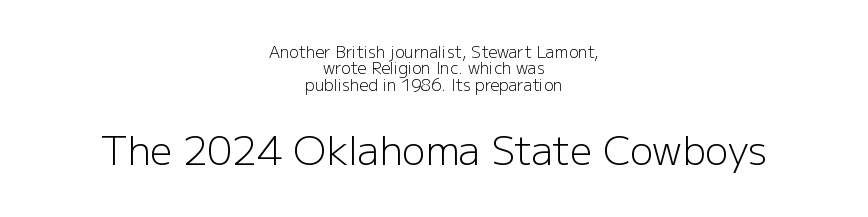
{"serif": "no", "italic": "no", "bold": "no", "weight": "light", "width": "normal", "stroke_contrast": "low", "x_height": "medium", "monospaced": "no", "underline": "no", "align": "center", "line_spacing": "tight", "line_spacing_ratio": 1.02, "letter_spacing": "normal", "letter_spacing_em": 0.0, "larger_block": "second", "size_ratio": 2.44, "glyph_px": 39}
